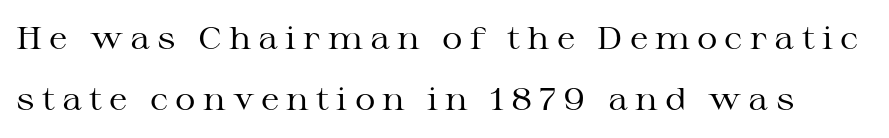
The image shows 32 px regular-weight, wide serif type, upright; set loose line spacing (1.92x), unusually wide letter spacing (+0.22 em), not underlined; medium stroke contrast and a medium x-height.
